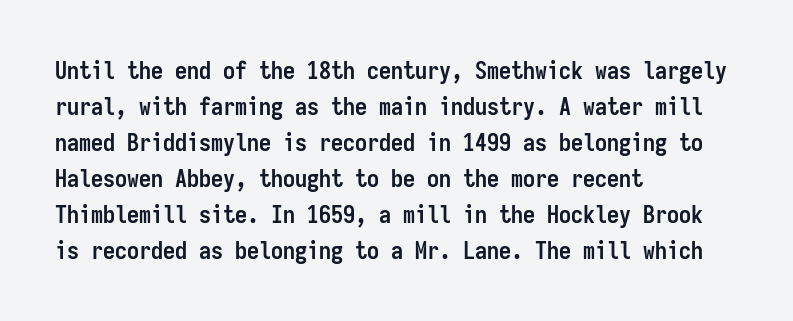
Q: Is the text bold? A: Yes.
Q: Is the text italic (slanted)? A: No, it is upright.
Q: Is the text underlined? A: No.
Q: How is the paragraph aligned? A: Left-aligned.
Q: Is the spacing between letters normal or unusually wide? A: Normal.
Q: Is the spacing between lines tight, normal or loose? A: Normal.
